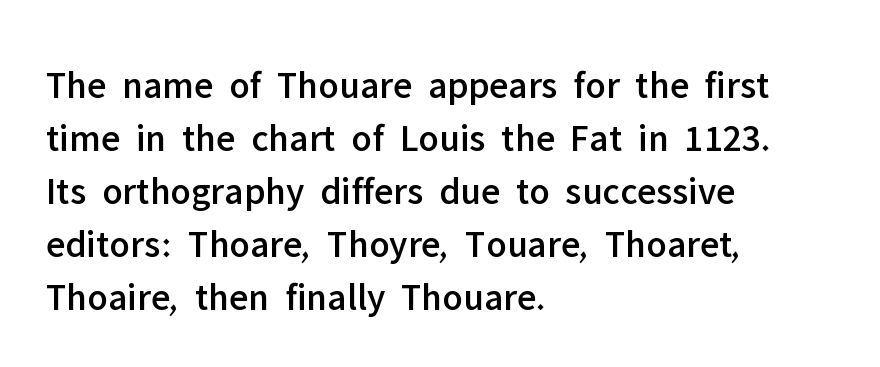
Varying glyph widths throughout — classic text-font behaviour. A sans-serif font was chosen for this passage. Anything drawn beneath the words? Only blank space. Normally led — the rows are evenly, conventionally spaced. If you drew a line through each stem, it would be perfectly vertical. The setting favours the left margin, as ordinary paragraphs usually do.
